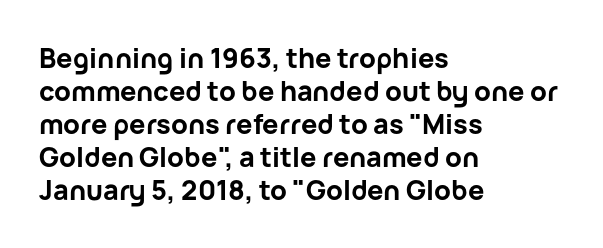
The image shows 27 px bold type, upright; set left-aligned, line spacing 1.22x, normal letter spacing, not underlined.
